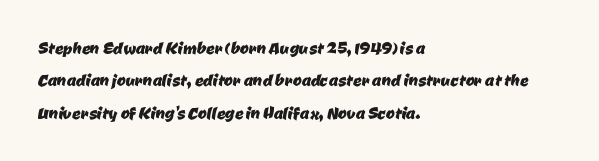
{"underline": "no", "align": "left", "line_spacing": "normal", "line_spacing_ratio": 1.54, "letter_spacing": "normal", "letter_spacing_em": 0.0, "glyph_px": 21}
